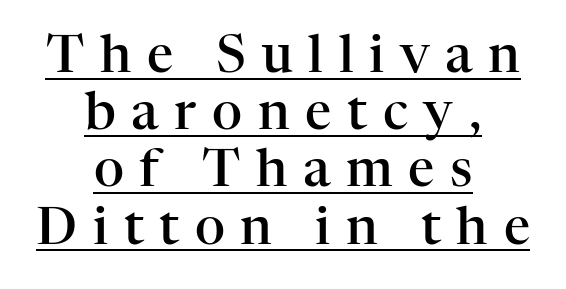
The image shows 52 px semibold serif type, upright; set centered, tight line spacing (1.1x), unusually wide letter spacing (+0.3 em), underlined; high stroke contrast and a medium x-height.
